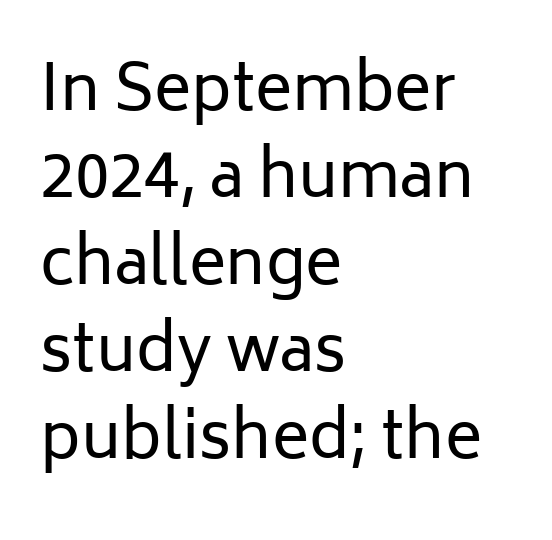
The image shows 63 px regular-weight sans-serif type, upright; set left-aligned, normal line spacing (1.38x), normal letter spacing, not underlined; low stroke contrast and a medium x-height.
